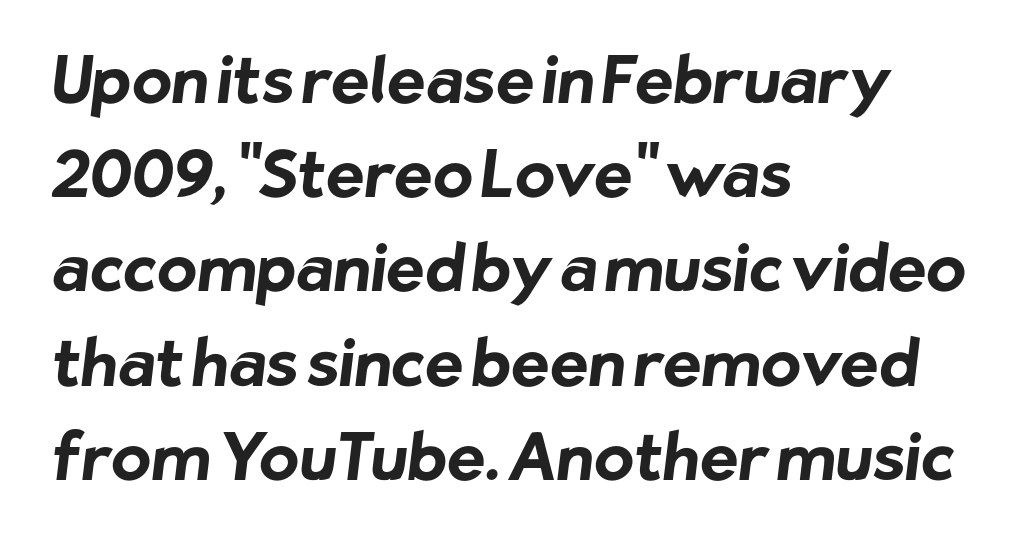
{"serif": "no", "bold": "yes", "weight": "bold", "width": "normal", "stroke_contrast": "low", "x_height": "medium", "monospaced": "no", "underline": "no", "align": "left", "line_spacing": "normal", "line_spacing_ratio": 1.45, "letter_spacing": "normal", "letter_spacing_em": 0.0, "glyph_px": 65}
